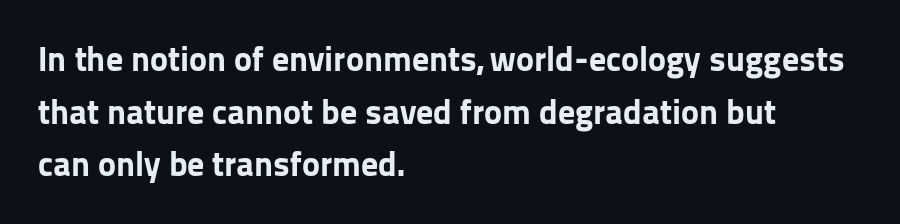
{"serif": "no", "italic": "no", "bold": "yes", "weight": "bold", "width": "normal", "stroke_contrast": "low", "x_height": "medium", "monospaced": "no", "underline": "no", "align": "left", "line_spacing": "normal", "line_spacing_ratio": 1.55, "letter_spacing": "normal", "letter_spacing_em": 0.0, "glyph_px": 34}
